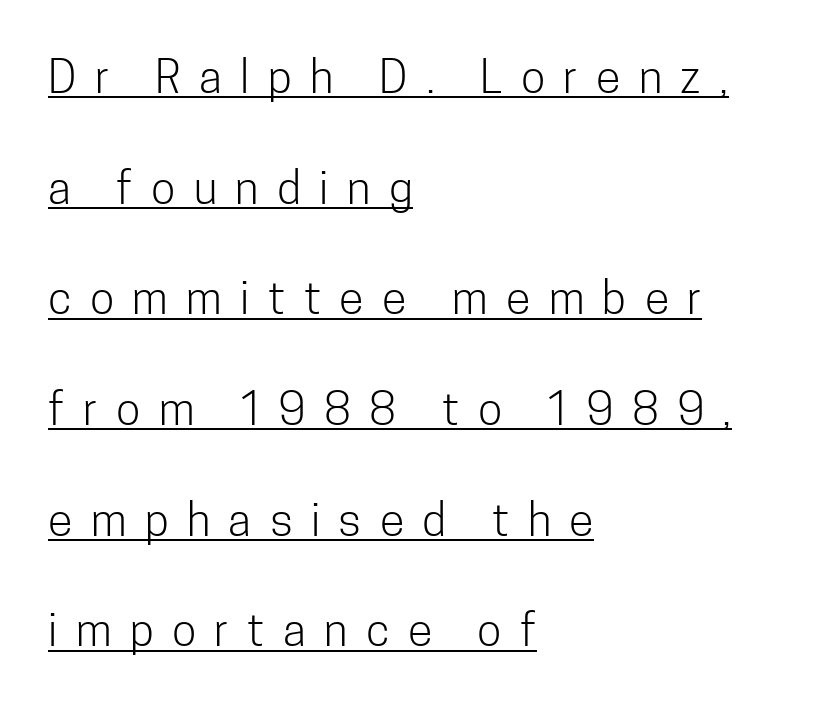
{"serif": "no", "italic": "no", "bold": "no", "weight": "light", "width": "condensed", "stroke_contrast": "low", "x_height": "medium", "monospaced": "no", "underline": "yes", "align": "left", "line_spacing": "loose", "line_spacing_ratio": 2.46, "letter_spacing": "wide", "letter_spacing_em": 0.41, "glyph_px": 45}
